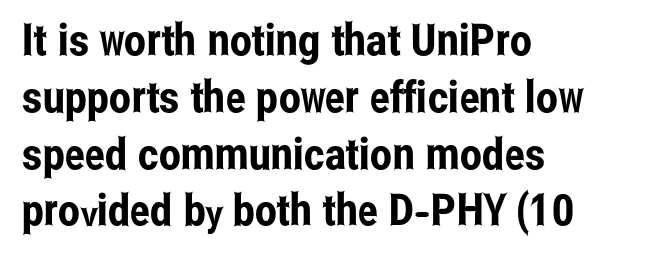
Nothing unusual about the tracking: characters are spaced as the font intends. These lines stack with their left ends in a neat column. The foot of each line stays bare and open. Is there much room between lines? A standard amount, neither cramped nor airy.
